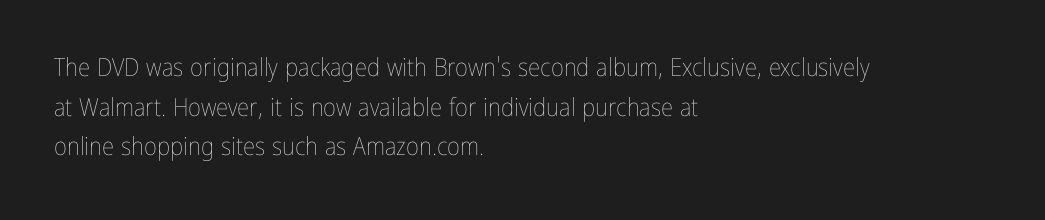
No italicization has been applied; the sample stays upright. Which margin do the lines hug? The left one — the right edge is uneven. Interline gaps are of average width in this sample. Descender tails drop into unmarked territory.
